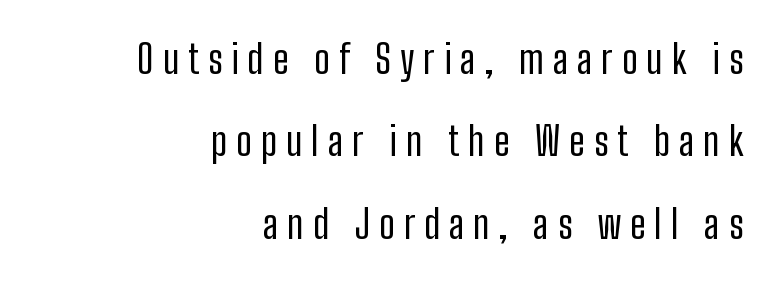
No heavy texture on the line: the type isn't bold. Each line ends at the same right margin while the left side varies. Look at the tracking — it's clearly loosened, letters drifting apart. If you measured baseline to baseline, you'd find a long distance.
